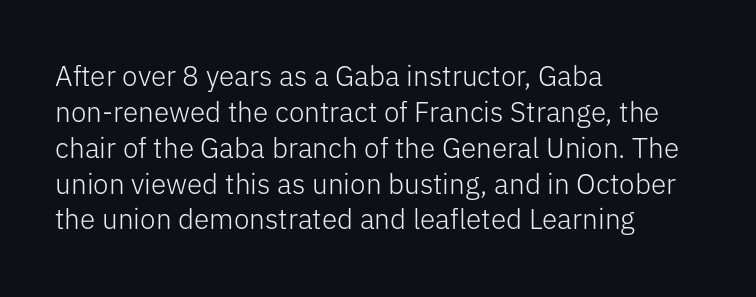
{"serif": "no", "italic": "no", "bold": "no", "weight": "light", "width": "normal", "stroke_contrast": "low", "x_height": "medium", "monospaced": "no", "underline": "no", "align": "left", "line_spacing": "normal", "line_spacing_ratio": 1.28, "letter_spacing": "normal", "letter_spacing_em": 0.0, "glyph_px": 28}
